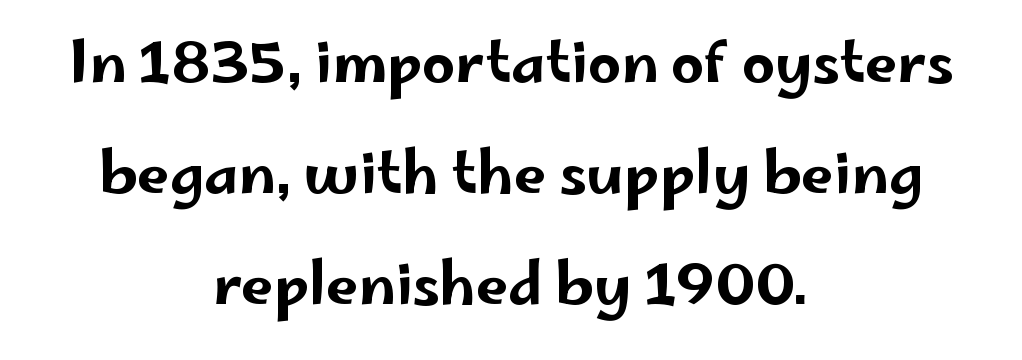
{"serif": "no", "italic": "no", "width": "wide", "stroke_contrast": "low", "x_height": "small", "monospaced": "no", "underline": "no", "align": "center", "line_spacing": "loose", "line_spacing_ratio": 1.91, "letter_spacing": "normal", "letter_spacing_em": 0.0, "glyph_px": 58}
